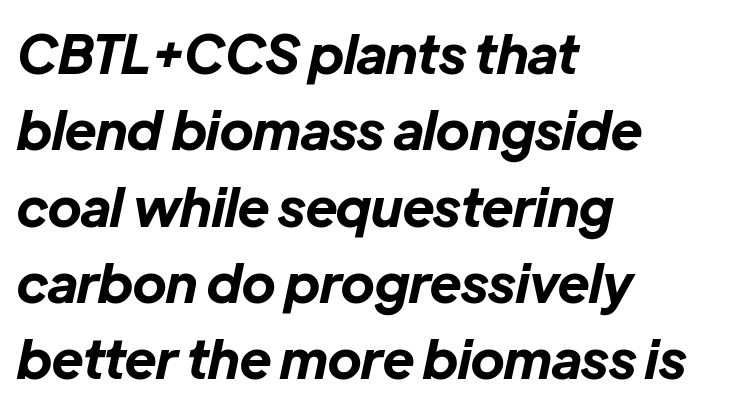
{"italic": "yes", "lean": "right", "slant_degrees": 12, "bold": "yes", "weight": "bold", "width": "normal", "stroke_contrast": "low", "x_height": "medium", "monospaced": "no", "underline": "no", "align": "left", "line_spacing": "normal", "line_spacing_ratio": 1.44, "letter_spacing": "normal", "letter_spacing_em": 0.0, "glyph_px": 53}
